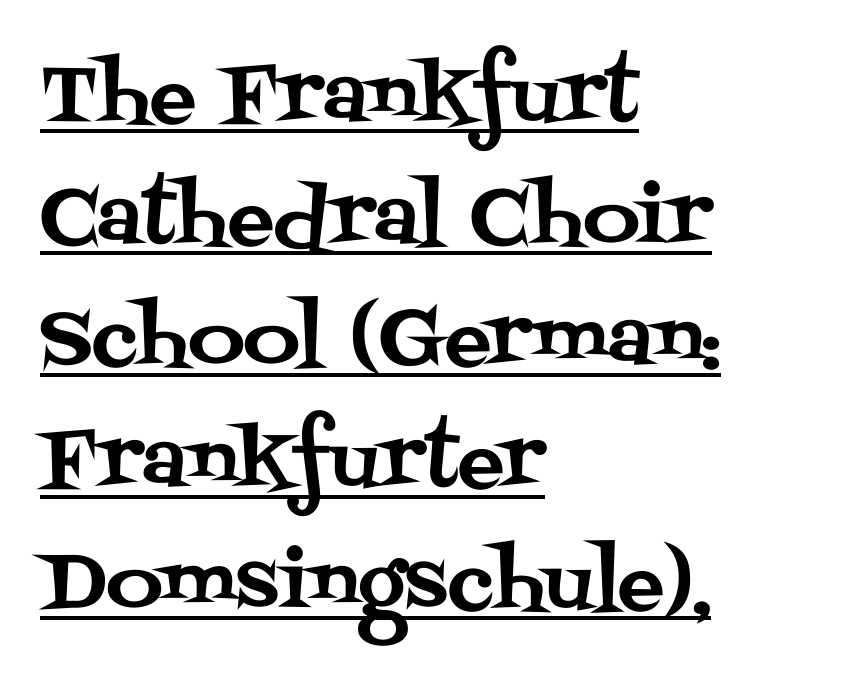
Q: Is the text italic (slanted)? A: No, it is upright.
Q: Is the typeface a serif or a sans-serif typeface? A: Serif.
Q: Is the text underlined? A: Yes.
Q: How is the paragraph aligned? A: Left-aligned.
Q: Is the spacing between letters normal or unusually wide? A: Normal.
Q: Is the spacing between lines tight, normal or loose? A: Normal.
Q: Width (condensed, normal, or wide)? A: Normal.
Q: Stroke contrast? A: Medium.
Q: x-height? A: Large.
Q: Monospaced? A: No.
